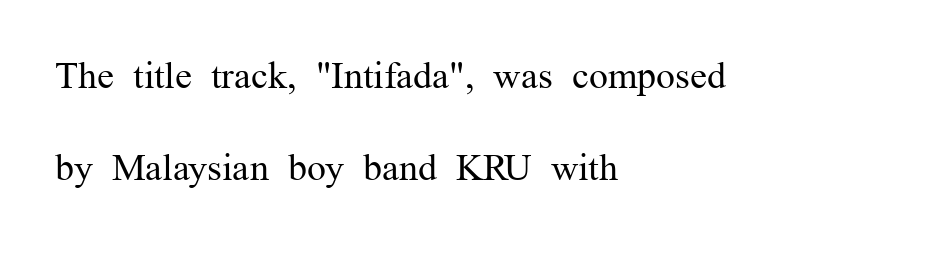
The image shows 38 px regular-weight serif type, upright; set left-aligned, loose line spacing (2.43x), normal letter spacing, not underlined; medium stroke contrast and a medium x-height.
